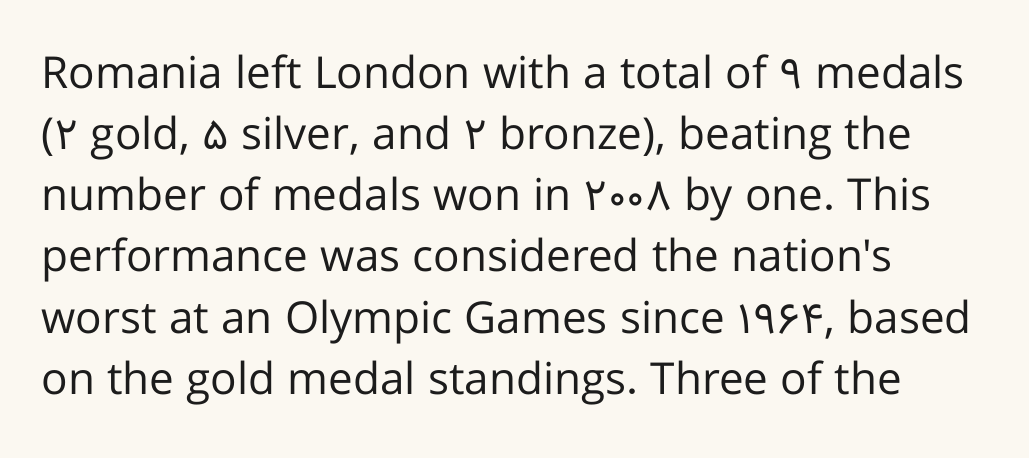
The image shows 44 px regular-weight sans-serif type, upright; set left-aligned, normal line spacing (1.39x), normal letter spacing, not underlined; low stroke contrast and a medium x-height.
